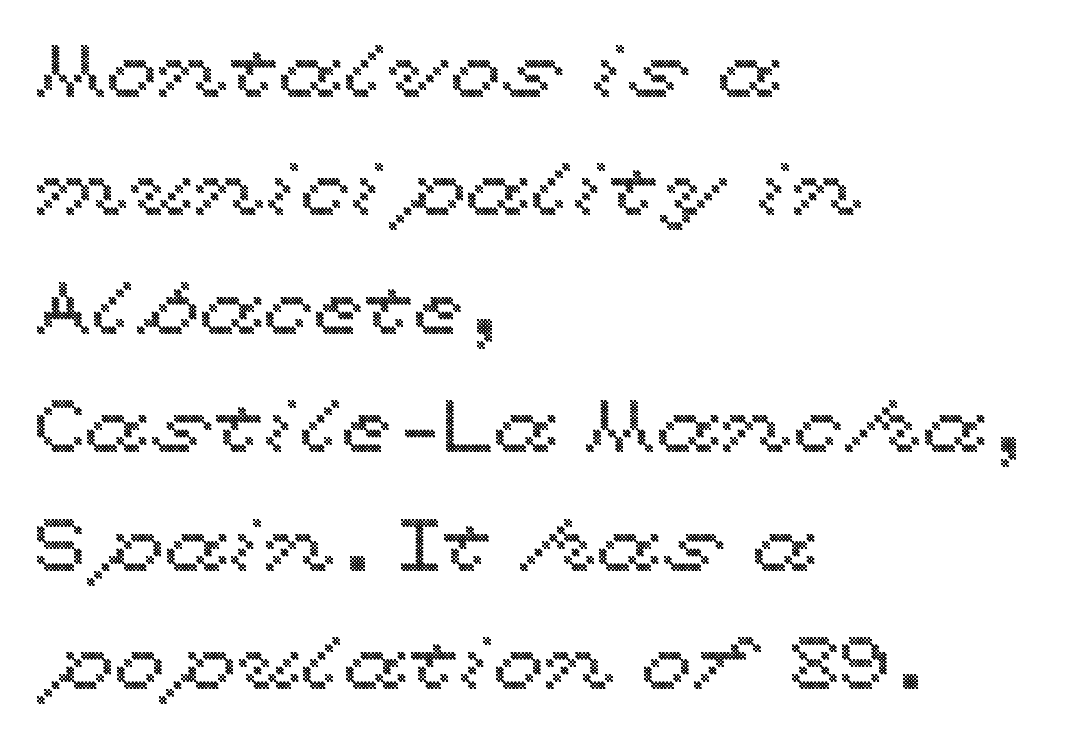
Q: Is the text italic (slanted)? A: Yes.
Q: Is the text underlined? A: No.
Q: How is the paragraph aligned? A: Left-aligned.
Q: Is the spacing between letters normal or unusually wide? A: Normal.
Q: Is the spacing between lines tight, normal or loose? A: Normal.
Q: Width (condensed, normal, or wide)? A: Wide.
Q: x-height? A: Medium.
Q: Monospaced? A: No.
